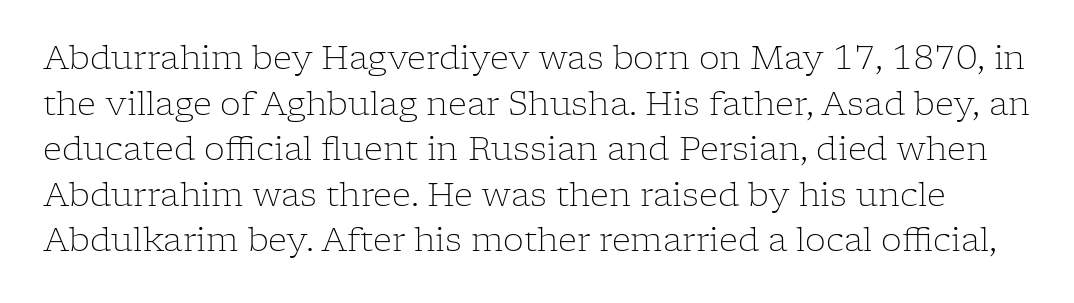
Q: Is the text bold? A: No.
Q: Is the text italic (slanted)? A: No, it is upright.
Q: Is the typeface a serif or a sans-serif typeface? A: Serif.
Q: Is the text underlined? A: No.
Q: Is the spacing between letters normal or unusually wide? A: Normal.
Q: Is the spacing between lines tight, normal or loose? A: Normal.
Q: Width (condensed, normal, or wide)? A: Normal.
Q: Stroke contrast? A: Low.
Q: x-height? A: Medium.
Q: Monospaced? A: No.
